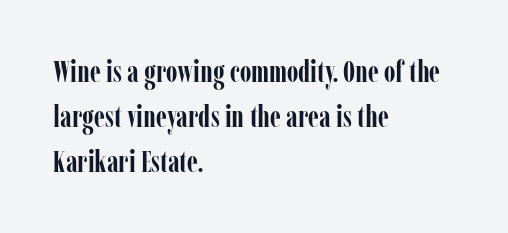
Q: Is the text bold? A: Yes.
Q: Is the text italic (slanted)? A: No, it is upright.
Q: Is the typeface a serif or a sans-serif typeface? A: Serif.
Q: Is the text underlined? A: No.
Q: How is the paragraph aligned? A: Left-aligned.
Q: Is the spacing between letters normal or unusually wide? A: Normal.
Q: Is the spacing between lines tight, normal or loose? A: Normal.
Q: Width (condensed, normal, or wide)? A: Condensed.
Q: Stroke contrast? A: Low.
Q: x-height? A: Medium.
Q: Monospaced? A: No.
